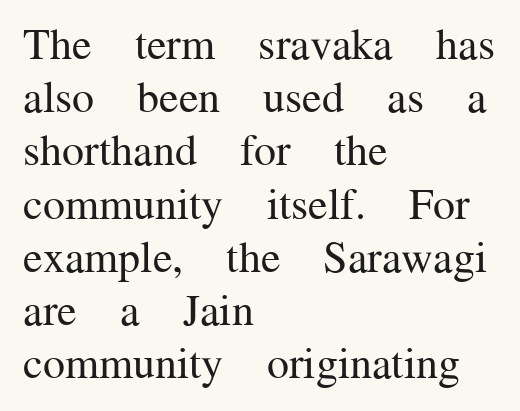
Words float on clear page, feet unadorned. This is the regular roman posture of the typeface. The weight would be labelled regular, book, light, or lighter still. Character widths vary here, with narrow letters taking less room than wide ones. Caption: standard tracking, unaltered. Old-style or modern, the face here clearly has serifs.
